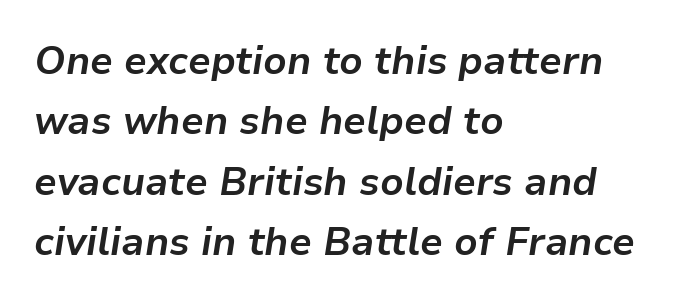
The image shows 39 px bold type, italic (leaning right); set left-aligned, normal line spacing (1.55x), normal letter spacing, not underlined; low stroke contrast and a medium x-height.
